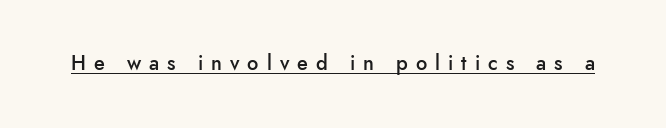
Observe the wide spacing: letters keep a clear distance from each other. The glyphs are accompanied by a horizontal stroke just below them. Look at the stroke-to-counter ratio: somewhat heavy, a semibold. No italicization has been applied; the sample stays upright.
